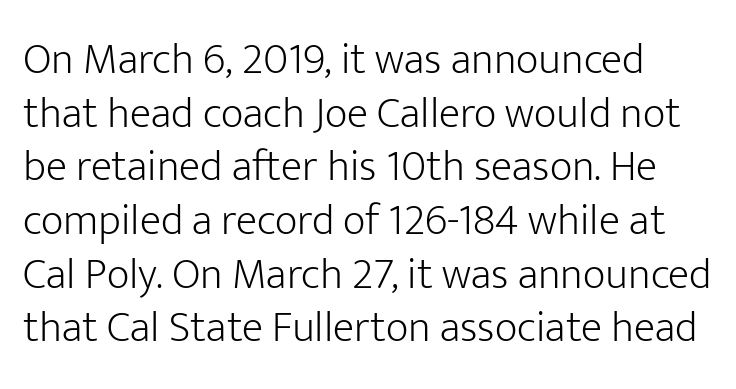
Q: Is the text bold? A: No.
Q: Is the text italic (slanted)? A: No, it is upright.
Q: Is the typeface a serif or a sans-serif typeface? A: Sans-serif.
Q: Is the text underlined? A: No.
Q: Is the spacing between letters normal or unusually wide? A: Normal.
Q: Width (condensed, normal, or wide)? A: Normal.
Q: Stroke contrast? A: Low.
Q: x-height? A: Medium.
Q: Monospaced? A: No.
